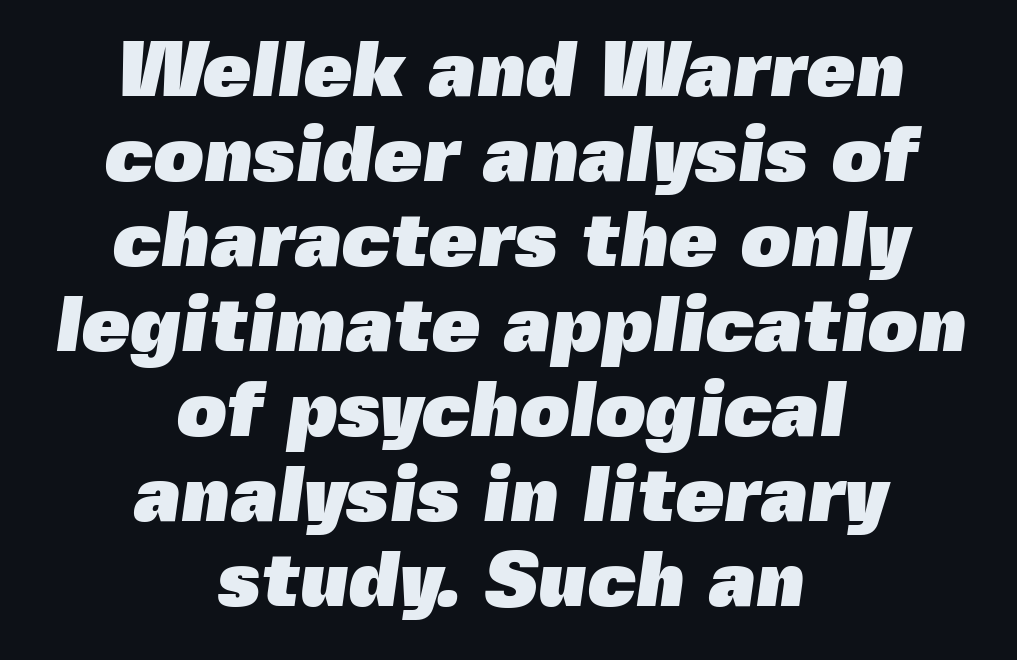
The characters display no serif detailing; their extremities are plain. Does the leading feel generous? Not at all — it's pinched. Look at the tracking — it's just the regular setting, nothing added. The rendering uses natural spacing where letterforms have individual widths.
